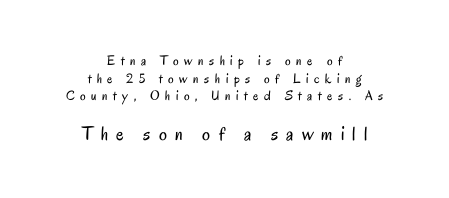
{"italic": "no", "bold": "no", "underline": "no", "align": "center", "line_spacing": "normal", "line_spacing_ratio": 1.26, "letter_spacing": "wide", "letter_spacing_em": 0.4, "larger_block": "second", "size_ratio": 1.43, "glyph_px": 20}
